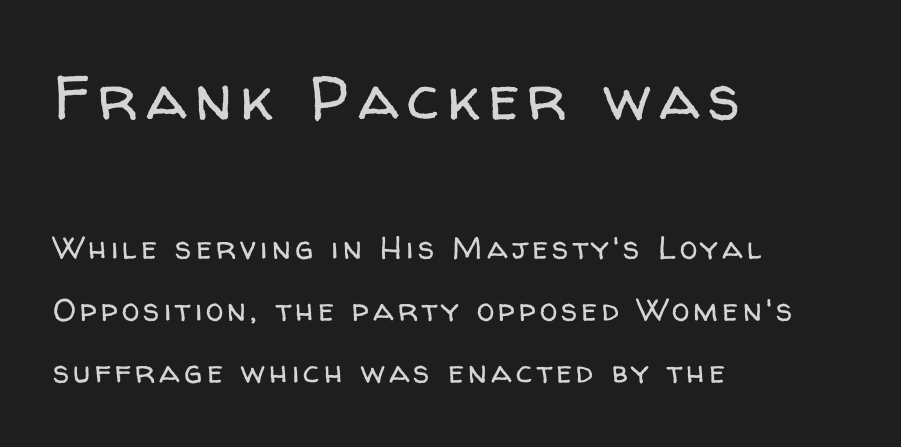
{"serif": "no", "italic": "no", "bold": "no", "weight": "regular", "width": "normal", "stroke_contrast": "low", "x_height": "medium", "monospaced": "no", "underline": "no", "align": "left", "line_spacing": "loose", "line_spacing_ratio": 1.93, "larger_block": "first", "size_ratio": 1.97, "glyph_px": 63}
